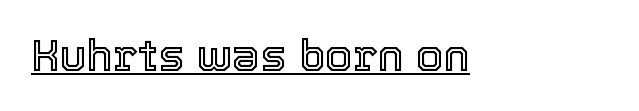
Ordinary non-slanted type is in use. The passage shown is typed in a proportional face where columns would drift. The lettering is marked with a stroke running underneath it. Between one letter and the next there's only the usual sliver of space.
